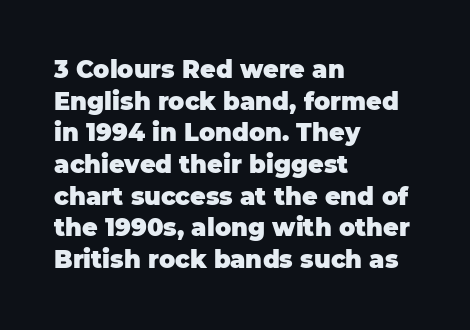
{"italic": "no", "bold": "yes", "underline": "no", "align": "left", "line_spacing": "normal", "line_spacing_ratio": 1.32, "letter_spacing": "normal", "letter_spacing_em": 0.0, "glyph_px": 24}
